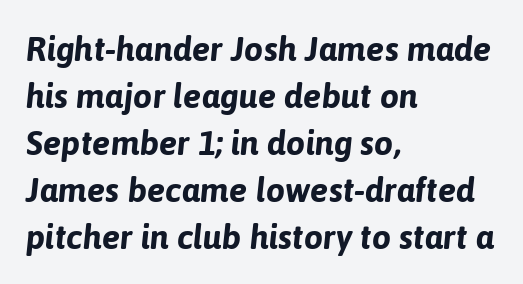
The image shows 34 px bold type, italic (leaning right); set left-aligned, normal line spacing (1.38x), normal letter spacing, not underlined; low stroke contrast and a medium x-height.
